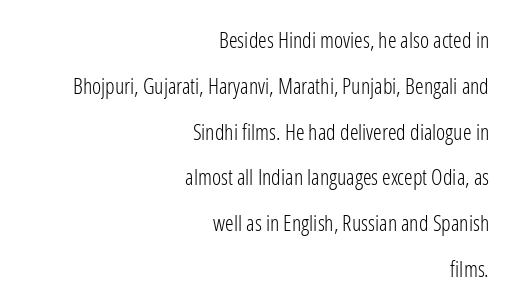
{"italic": "no", "bold": "no", "underline": "no", "align": "right", "line_spacing": "loose", "line_spacing_ratio": 2.08, "letter_spacing": "normal", "letter_spacing_em": 0.0, "glyph_px": 22}
